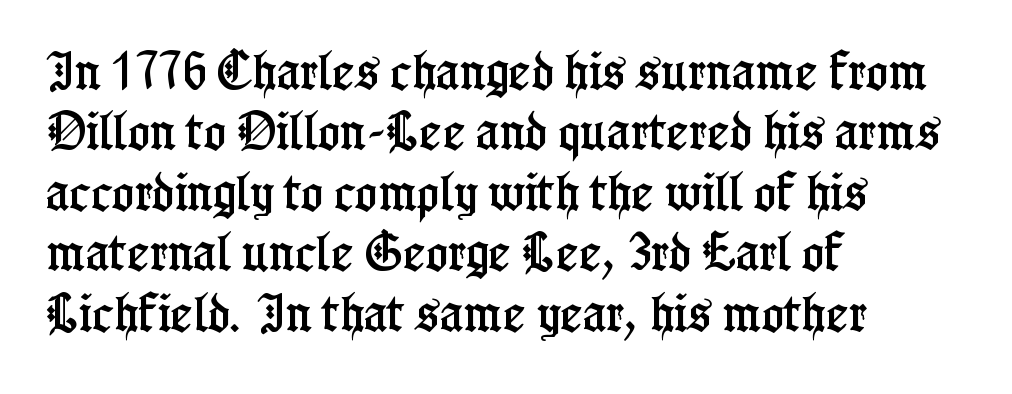
Q: Is the text italic (slanted)? A: No, it is upright.
Q: Is the typeface a serif or a sans-serif typeface? A: Serif.
Q: Is the text underlined? A: No.
Q: How is the paragraph aligned? A: Left-aligned.
Q: Is the spacing between letters normal or unusually wide? A: Normal.
Q: Is the spacing between lines tight, normal or loose? A: Normal.
Q: Width (condensed, normal, or wide)? A: Condensed.
Q: Stroke contrast? A: Low.
Q: x-height? A: Medium.
Q: Monospaced? A: No.
